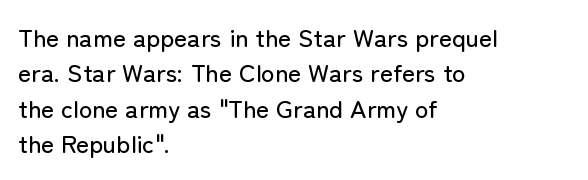
Q: Is the text italic (slanted)? A: No, it is upright.
Q: Is the text underlined? A: No.
Q: How is the paragraph aligned? A: Left-aligned.
Q: Is the spacing between letters normal or unusually wide? A: Normal.
Q: Is the spacing between lines tight, normal or loose? A: Normal.
